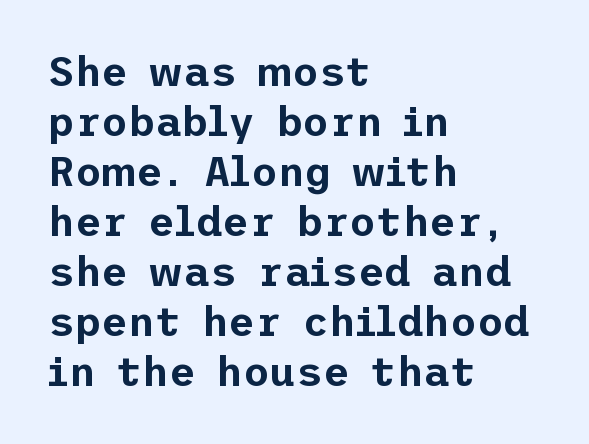
{"serif": "no", "italic": "no", "width": "normal", "stroke_contrast": "low", "x_height": "medium", "underline": "no", "align": "left", "line_spacing_ratio": 1.22, "letter_spacing": "normal", "letter_spacing_em": 0.0, "glyph_px": 41}
